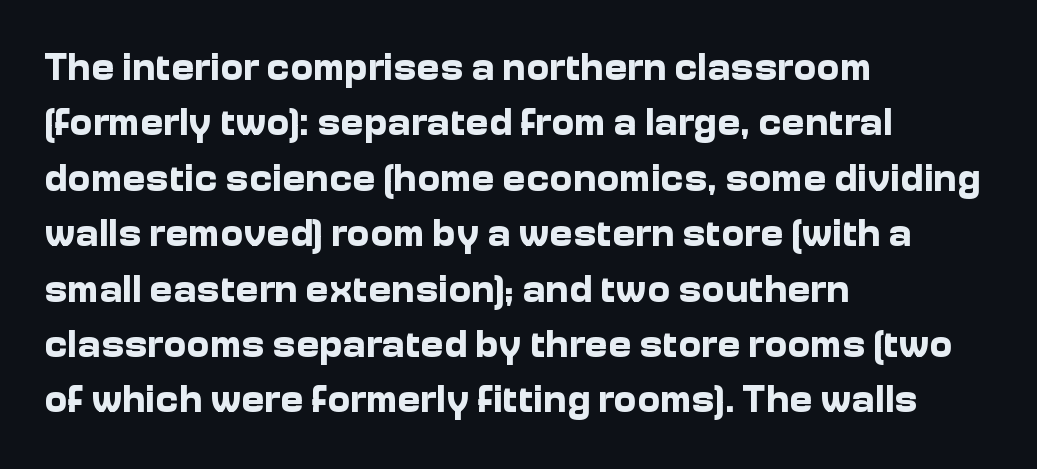
The image shows 39 px bold sans-serif type, upright; set left-aligned, normal line spacing (1.42x), normal letter spacing, not underlined; low stroke contrast and a medium x-height.
